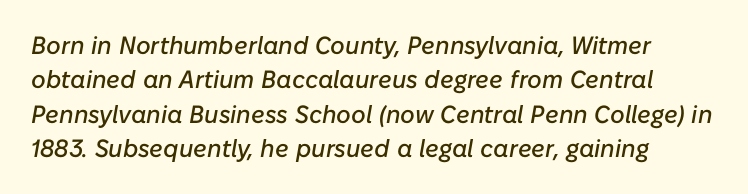
Q: Is the text italic (slanted)? A: Yes, it leans right by about 10 degrees.
Q: Is the text underlined? A: No.
Q: Is the spacing between letters normal or unusually wide? A: Normal.
Q: Is the spacing between lines tight, normal or loose? A: Normal.
